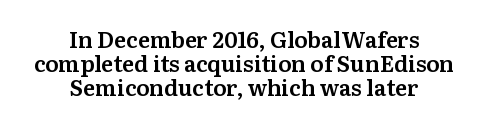
{"italic": "no", "underline": "no", "align": "center", "line_spacing": "tight", "line_spacing_ratio": 1.1, "letter_spacing": "normal", "letter_spacing_em": 0.0, "glyph_px": 22}
